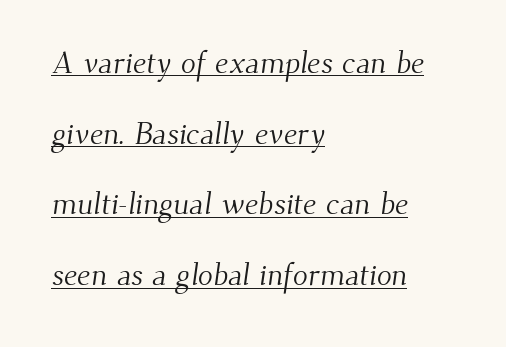
Q: Is the text bold? A: No.
Q: Is the typeface a serif or a sans-serif typeface? A: Serif.
Q: Is the text underlined? A: Yes.
Q: How is the paragraph aligned? A: Left-aligned.
Q: Is the spacing between letters normal or unusually wide? A: Normal.
Q: Is the spacing between lines tight, normal or loose? A: Loose.
Q: Width (condensed, normal, or wide)? A: Normal.
Q: Stroke contrast? A: Medium.
Q: x-height? A: Small.
Q: Monospaced? A: No.
